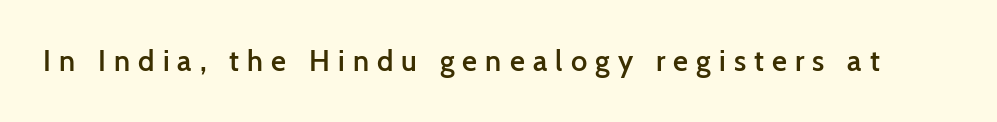
Q: Is the text bold? A: Semi-bold.
Q: Is the text italic (slanted)? A: No, it is upright.
Q: Is the typeface a serif or a sans-serif typeface? A: Sans-serif.
Q: Is the text underlined? A: No.
Q: Is the spacing between letters normal or unusually wide? A: Unusually wide.
Q: Width (condensed, normal, or wide)? A: Normal.
Q: Stroke contrast? A: Low.
Q: x-height? A: Medium.
Q: Monospaced? A: No.
